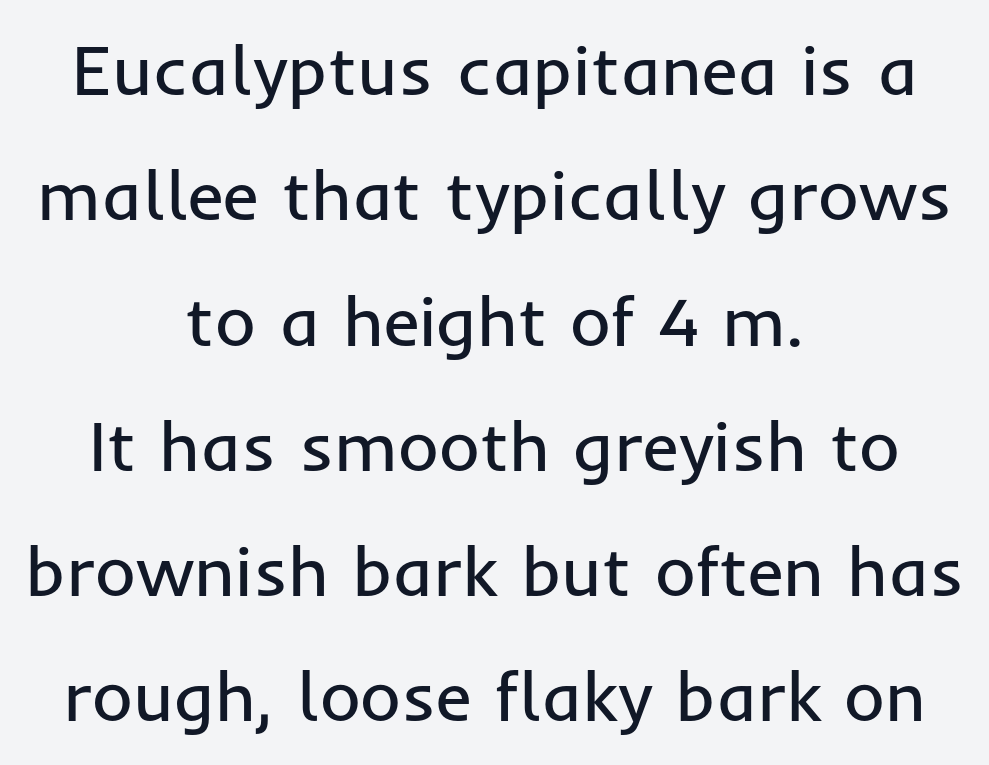
{"serif": "no", "italic": "no", "bold": "no", "weight": "regular", "width": "normal", "stroke_contrast": "low", "x_height": "medium", "monospaced": "no", "underline": "no", "align": "center", "line_spacing_ratio": 1.79, "letter_spacing": "normal", "letter_spacing_em": 0.0, "glyph_px": 70}
